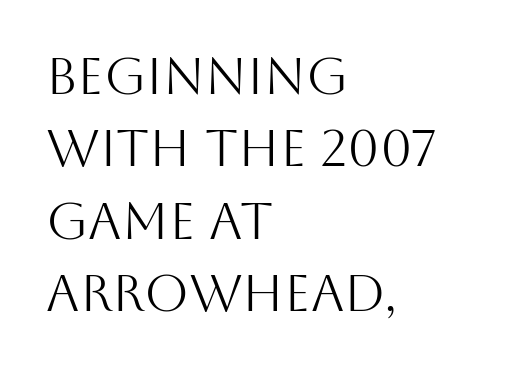
Q: Is the text bold? A: No.
Q: Is the text italic (slanted)? A: No, it is upright.
Q: Is the typeface a serif or a sans-serif typeface? A: Sans-serif.
Q: Is the text underlined? A: No.
Q: How is the paragraph aligned? A: Left-aligned.
Q: Is the spacing between letters normal or unusually wide? A: Normal.
Q: Is the spacing between lines tight, normal or loose? A: Normal.
Q: Width (condensed, normal, or wide)? A: Normal.
Q: Stroke contrast? A: Medium.
Q: x-height? A: Large.
Q: Monospaced? A: No.
